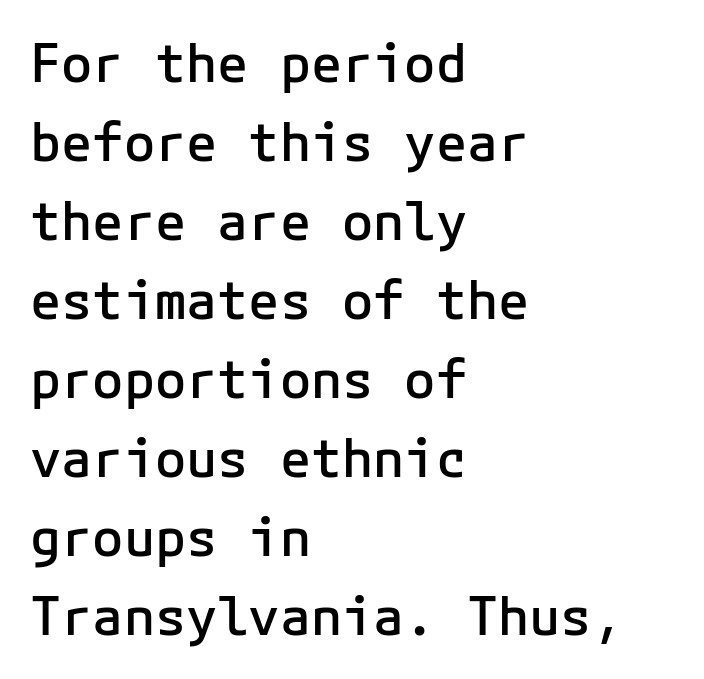
The image shows 52 px semibold sans-serif type, upright; set left-aligned, normal line spacing (1.52x), normal letter spacing, not underlined; low stroke contrast and a medium x-height.
